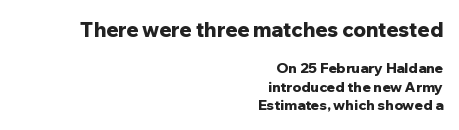
{"italic": "no", "bold": "yes", "underline": "no", "align": "right", "line_spacing": "normal", "line_spacing_ratio": 1.31, "letter_spacing": "normal", "letter_spacing_em": 0.0, "larger_block": "first", "size_ratio": 1.43, "glyph_px": 20}
